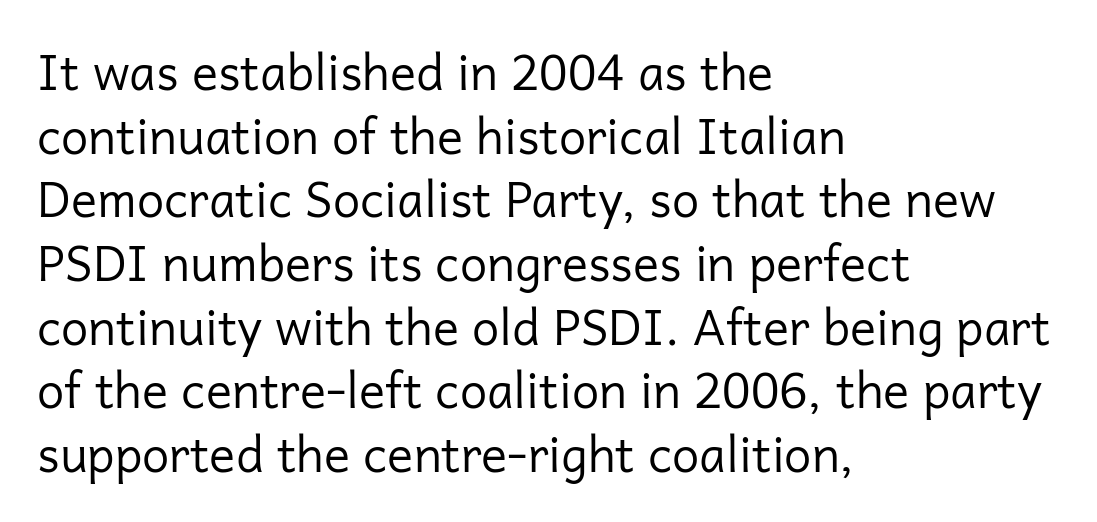
Q: Is the text bold? A: No.
Q: Is the text italic (slanted)? A: No, it is upright.
Q: Is the typeface a serif or a sans-serif typeface? A: Sans-serif.
Q: Is the text underlined? A: No.
Q: How is the paragraph aligned? A: Left-aligned.
Q: Is the spacing between letters normal or unusually wide? A: Normal.
Q: Is the spacing between lines tight, normal or loose? A: Normal.
Q: Width (condensed, normal, or wide)? A: Normal.
Q: Stroke contrast? A: Low.
Q: x-height? A: Medium.
Q: Monospaced? A: No.
